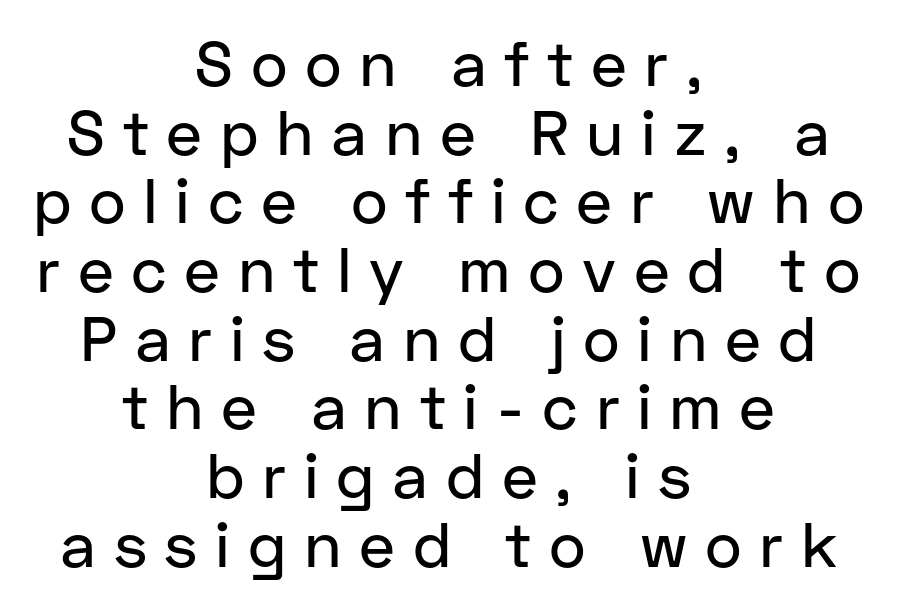
Students, note that the glyphs here are deliberately spaced far apart. One-word summary of the alignment: center. Think of a printed novel: that variable character pitch is what you see here. Each row of text sits above clean, open space. The specimen reads as upright at a glance. Each new line begins almost immediately beneath the previous one.
